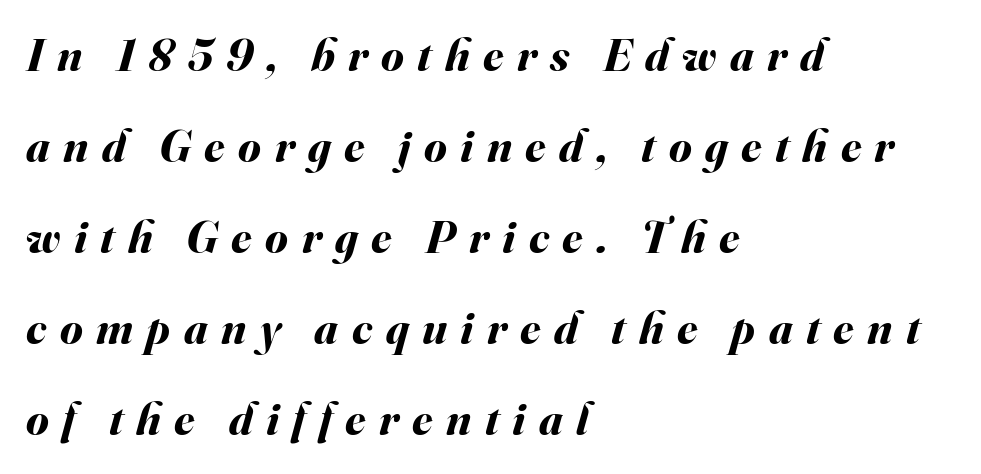
Q: Is the text bold? A: Yes.
Q: Is the text italic (slanted)? A: Yes, it leans right by about 16 degrees.
Q: Is the text underlined? A: No.
Q: How is the paragraph aligned? A: Left-aligned.
Q: Is the spacing between letters normal or unusually wide? A: Unusually wide.
Q: Is the spacing between lines tight, normal or loose? A: Loose.
Q: Width (condensed, normal, or wide)? A: Normal.
Q: Stroke contrast? A: Medium.
Q: x-height? A: Small.
Q: Monospaced? A: No.
